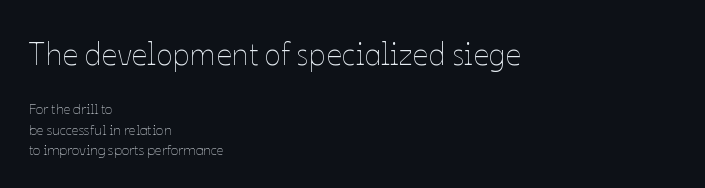
Larger block? The one above; the one below is distinctly smaller. Note the varied advance widths — an 'i' is clearly narrower than an 'm'. Summary of weight: not heavy and not bold. Style check: upright.
